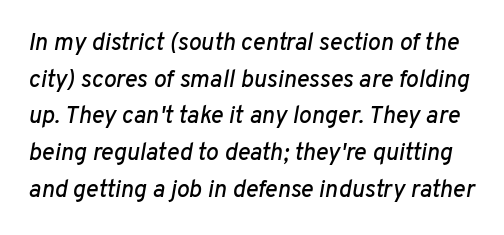
The image shows 24 px text type, italic (leaning right); set normal line spacing (1.53x), normal letter spacing, not underlined.
